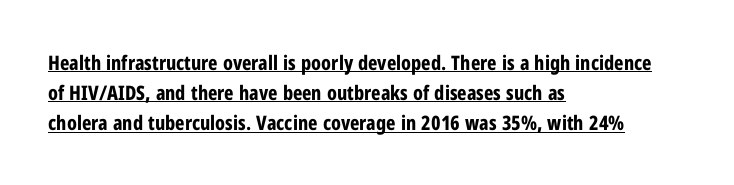
The image shows 20 px bold type, upright; set left-aligned, normal line spacing (1.51x), normal letter spacing, underlined.
